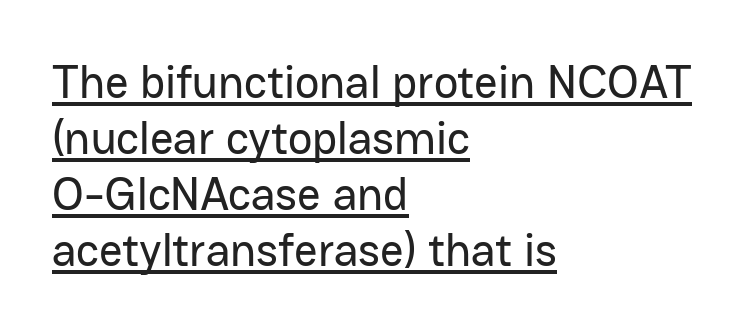
The image shows 46 px sans-serif type, upright; set left-aligned, line spacing 1.22x, normal letter spacing, underlined; low stroke contrast and a medium x-height.
